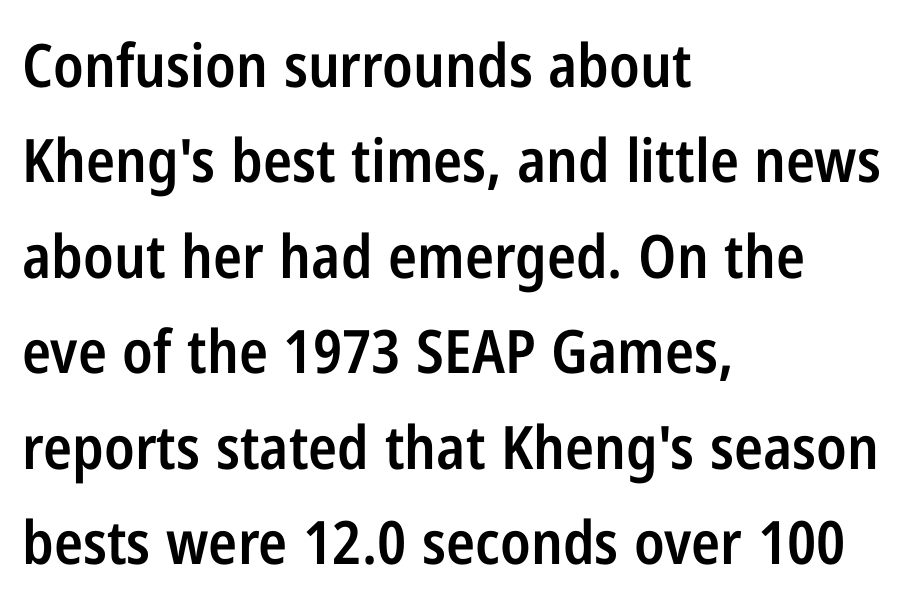
The image shows 60 px semibold, condensed sans-serif type, upright; set left-aligned, normal line spacing (1.59x), normal letter spacing, not underlined; low stroke contrast and a medium x-height.
